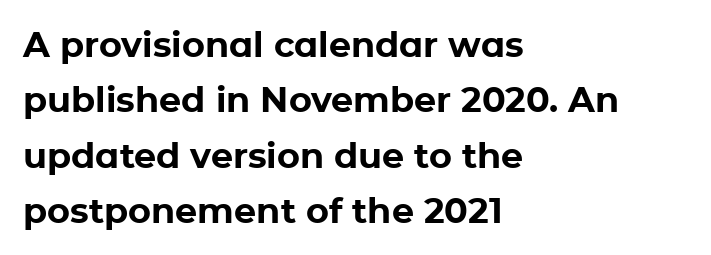
The image shows 35 px bold sans-serif type, upright; set left-aligned, normal line spacing (1.58x), normal letter spacing, not underlined; low stroke contrast and a medium x-height.
